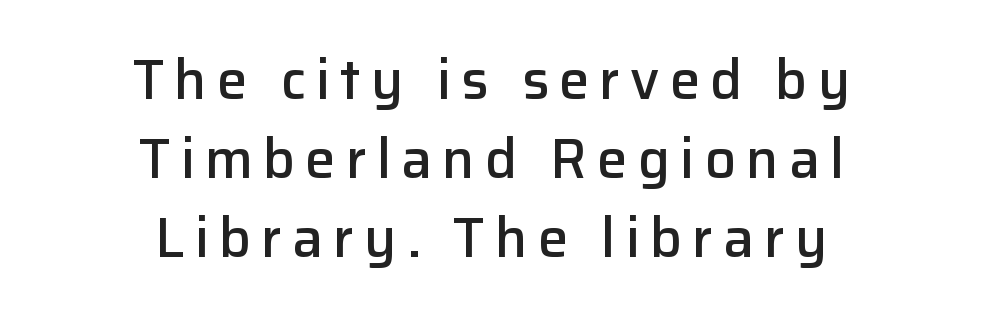
The image shows 55 px semibold sans-serif type, upright; set centered, normal line spacing (1.44x), not underlined; low stroke contrast and a medium x-height.
